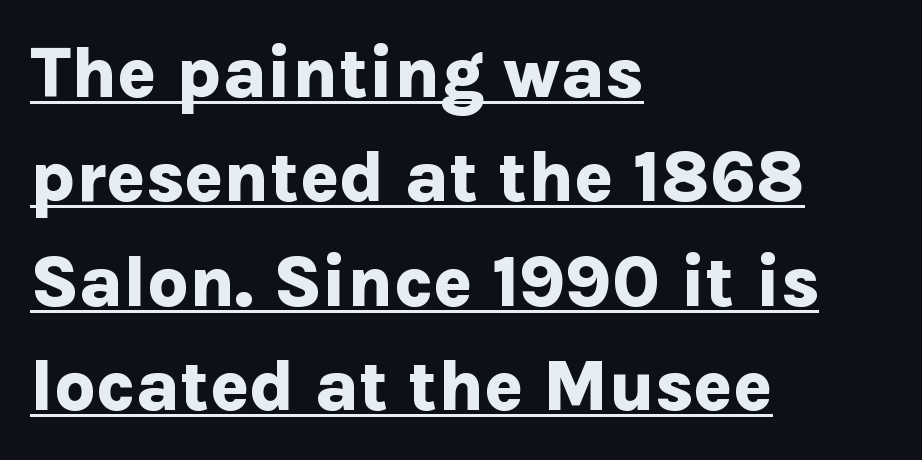
The image shows 72 px bold sans-serif type, upright; set left-aligned, normal line spacing (1.45x), normal letter spacing, underlined; low stroke contrast and a medium x-height.
